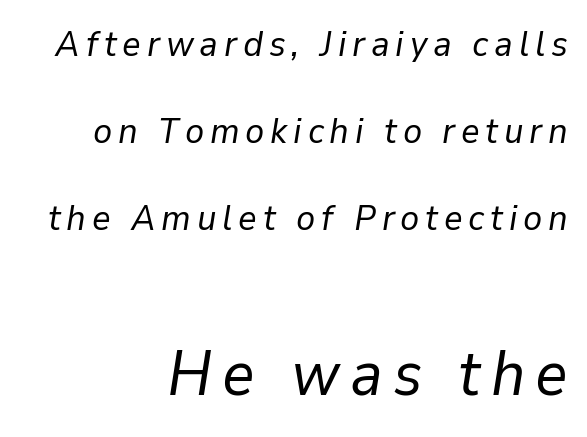
One-word summary of the alignment: right. The weight tops out at a normal text grade. Emphasis-style slanted type is in use. Honestly, the rows look like they've been pulled way apart. Caption: upper text group reduced, lower text group enlarged. The passage shown is typed in a proportional face where columns would drift.
